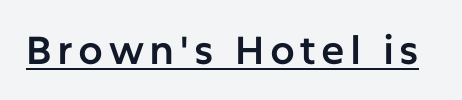
Does the type have serifs? No, each stem ends abruptly. The face used here is proportionally spaced, like ordinary book or web type. Notice how a bar underscores the lettering throughout. In terms of posture, this sample is upright.
